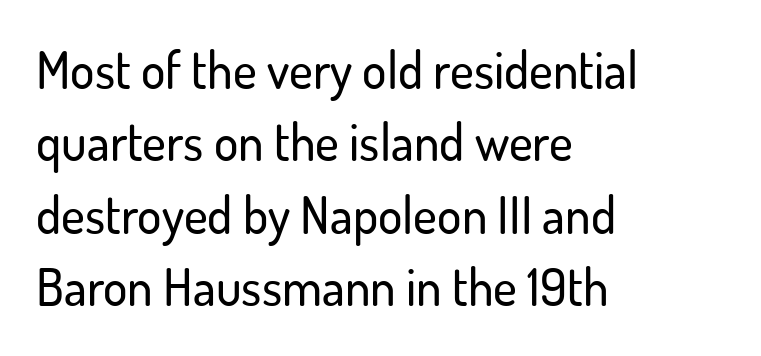
The rendering shows plain stroke endings on the letterforms — a sans-serif design. Is there much room between lines? A standard amount, neither cramped nor airy. Does the copy run flush right? No — it runs flush left. Italic: no, the glyphs are upright roman. No extra tracking has been applied to these lines. You could not count columns in this text — the font is proportionally spaced.
